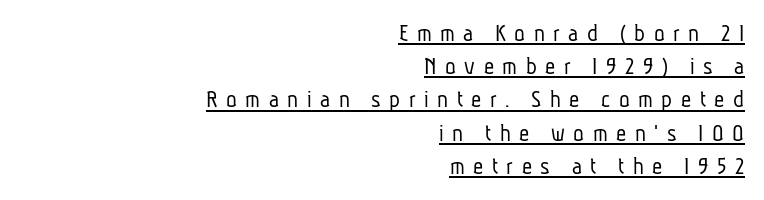
The image shows 25 px text type; set right-aligned, normal line spacing (1.33x), unusually wide letter spacing (+0.34 em), underlined.
